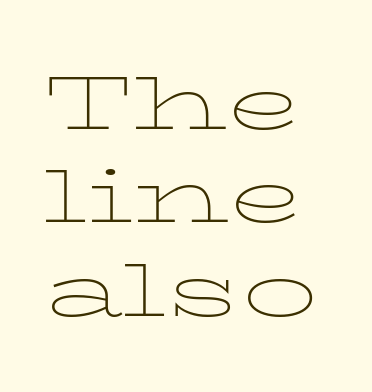
Q: Is the text bold? A: No.
Q: Is the text italic (slanted)? A: No, it is upright.
Q: Is the typeface a serif or a sans-serif typeface? A: Serif.
Q: Is the text underlined? A: No.
Q: Is the spacing between letters normal or unusually wide? A: Normal.
Q: Width (condensed, normal, or wide)? A: Wide.
Q: Stroke contrast? A: Low.
Q: x-height? A: Medium.
Q: Monospaced? A: No.
